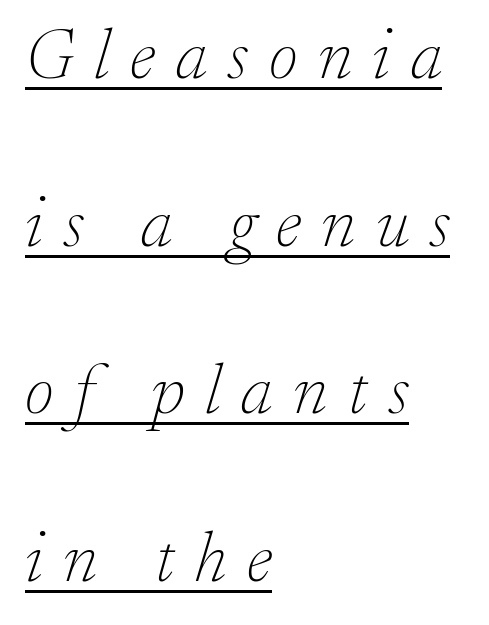
{"serif": "yes", "italic": "yes", "lean": "right", "slant_degrees": 17, "bold": "no", "weight": "thin", "width": "normal", "stroke_contrast": "low", "x_height": "small", "monospaced": "no", "underline": "yes", "align": "left", "line_spacing": "loose", "line_spacing_ratio": 2.36, "letter_spacing": "wide", "letter_spacing_em": 0.29, "glyph_px": 71}
